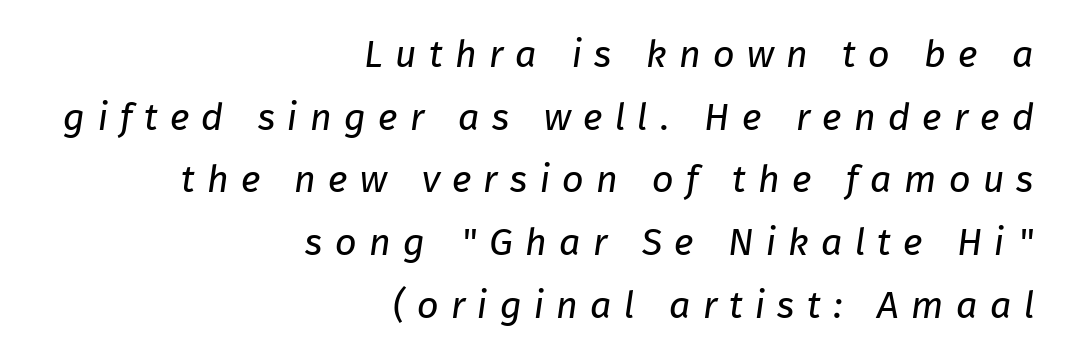
This block has exactly the height ordinary leading produces. Someone cranked the tracking dial way up on this one. Anything drawn beneath the words? Only blank space. The rendering uses natural spacing where letterforms have individual widths.
